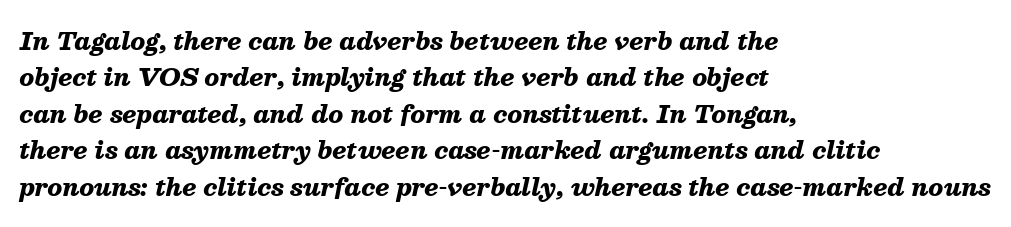
Typographic density is high because the face is bold. A clean baseline with only descenders dipping below it. A normal amount of white space separates one row of letters from the next. Caption: multi-line text, flush left, ragged right. Looking at the ascenders, they clearly lean. These lines keep a tight, regular rhythm from letter to letter.
